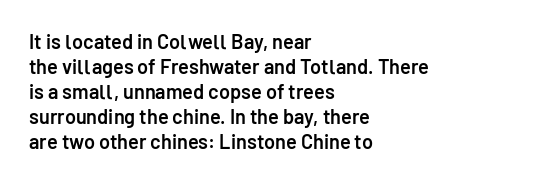
{"italic": "no", "bold": "semi", "underline": "no", "align": "left", "line_spacing": "normal", "line_spacing_ratio": 1.25, "letter_spacing": "normal", "letter_spacing_em": 0.0, "glyph_px": 20}
